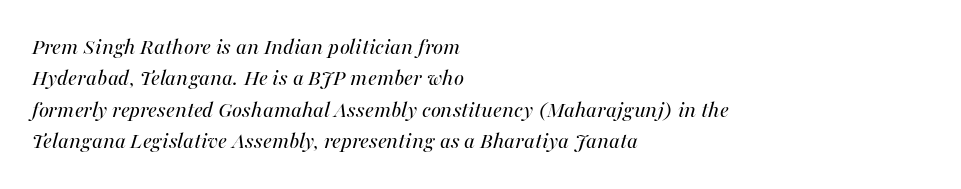
Q: Is the text bold? A: No.
Q: Is the text italic (slanted)? A: Yes, it leans right by about 16 degrees.
Q: Is the text underlined? A: No.
Q: How is the paragraph aligned? A: Left-aligned.
Q: Is the spacing between letters normal or unusually wide? A: Normal.
Q: Is the spacing between lines tight, normal or loose? A: Normal.
